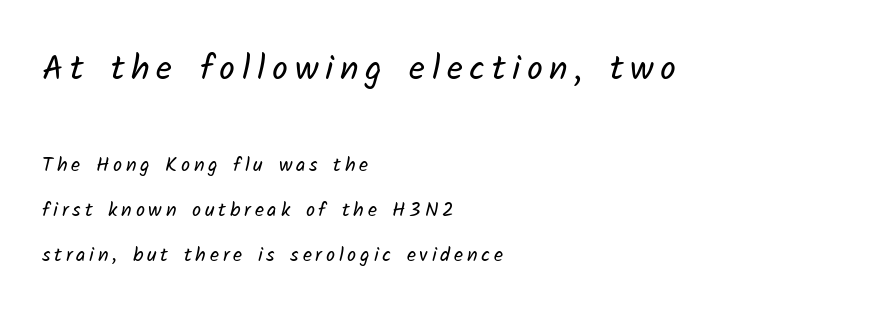
The image shows 35 px regular-weight sans-serif type; set left-aligned, loose line spacing (2.26x), not underlined; the first (top) block is 1.75x larger; low stroke contrast and a medium x-height.
